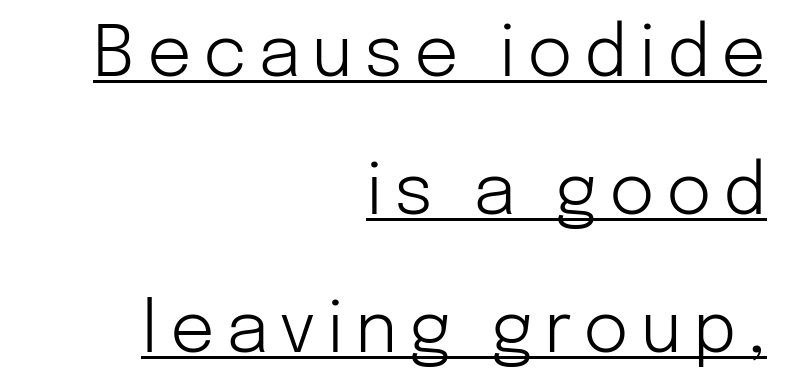
{"serif": "no", "italic": "no", "bold": "no", "weight": "light", "width": "normal", "stroke_contrast": "low", "x_height": "medium", "monospaced": "no", "underline": "yes", "align": "right", "line_spacing": "loose", "line_spacing_ratio": 1.97, "glyph_px": 70}
